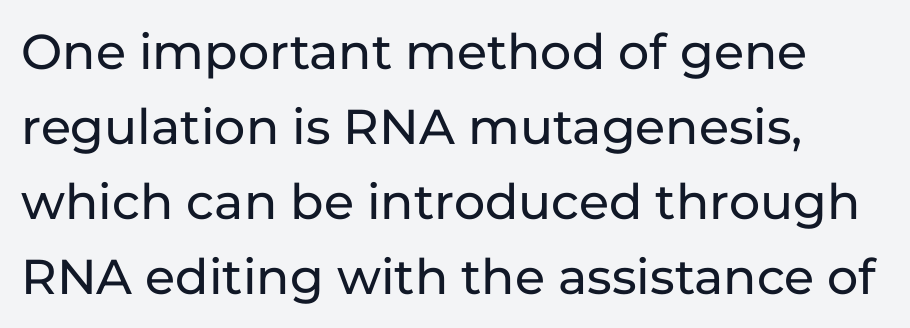
{"serif": "no", "italic": "no", "width": "normal", "stroke_contrast": "low", "x_height": "medium", "monospaced": "no", "underline": "no", "line_spacing": "normal", "line_spacing_ratio": 1.53, "letter_spacing": "normal", "letter_spacing_em": 0.0, "glyph_px": 49}
